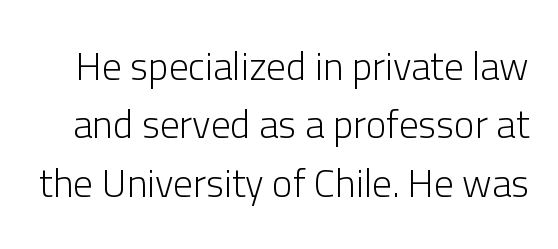
Compared with typical body copy, the letter spacing here is the same. A typesetter would call this proportional, since set widths differ per character. Posture: straight, roman, zero tilt. Beneath every word, the page is bare. These lines sit exactly where default settings would place them.
